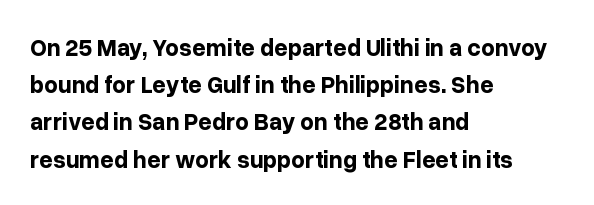
{"italic": "no", "bold": "yes", "underline": "no", "align": "left", "line_spacing": "normal", "line_spacing_ratio": 1.55, "letter_spacing": "normal", "letter_spacing_em": 0.0, "glyph_px": 24}
